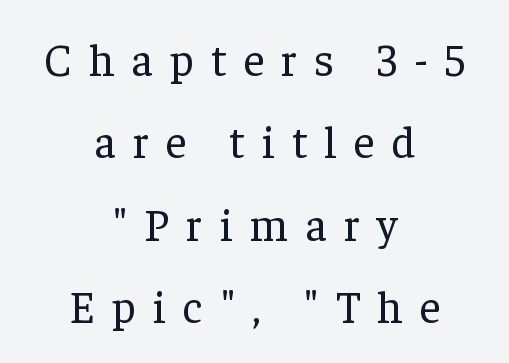
Q: Is the text bold? A: No.
Q: Is the text italic (slanted)? A: No, it is upright.
Q: Is the typeface a serif or a sans-serif typeface? A: Serif.
Q: Is the text underlined? A: No.
Q: How is the paragraph aligned? A: Centered.
Q: Is the spacing between letters normal or unusually wide? A: Unusually wide.
Q: Width (condensed, normal, or wide)? A: Normal.
Q: Stroke contrast? A: Low.
Q: x-height? A: Medium.
Q: Monospaced? A: No.
